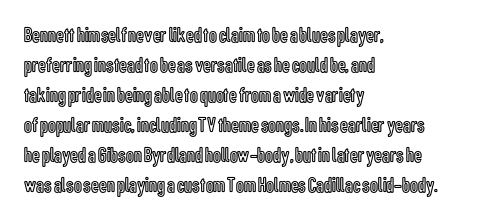
Decoration check: the copy has no underline. A roman cut, with each character standing at attention. The line-height multiplier appears to be the usual default. In CSS terms this would be text-align: left. Words appear dense and cohesive because spacing is normal.
